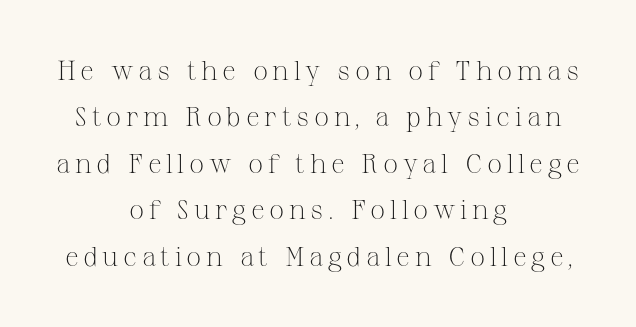
{"italic": "no", "bold": "no", "underline": "no", "align": "center", "line_spacing_ratio": 1.72, "glyph_px": 27}
